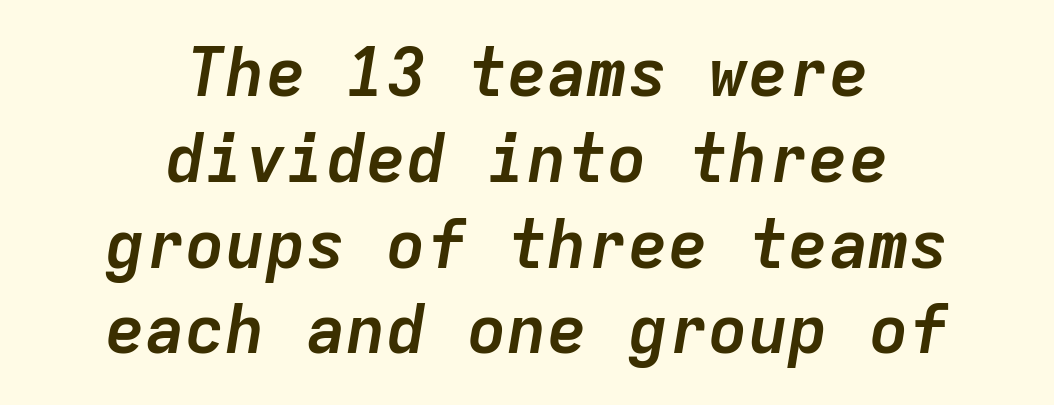
Each row of text sits above clean, open space. Each glyph is drawn with heavy, bold strokes. You can tell it's italic because the verticals aren't actually vertical. Looks like terminal output: every glyph gets an equal slot. Baseline-to-baseline distance is the conventional proportion of letter height. Short and long lines alike share a common midpoint.
